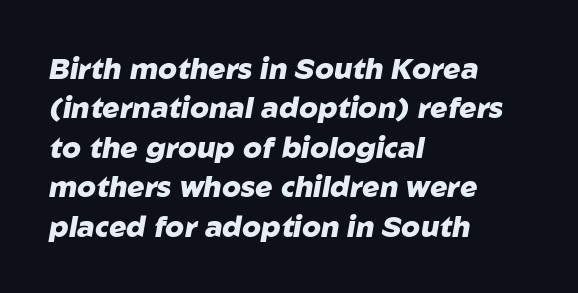
{"italic": "yes", "lean": "right", "slant_degrees": 10, "bold": "yes", "weight": "heavy", "width": "normal", "stroke_contrast": "low", "x_height": "medium", "monospaced": "no", "underline": "no", "align": "left", "line_spacing": "normal", "line_spacing_ratio": 1.36, "letter_spacing": "normal", "letter_spacing_em": 0.0, "glyph_px": 29}
